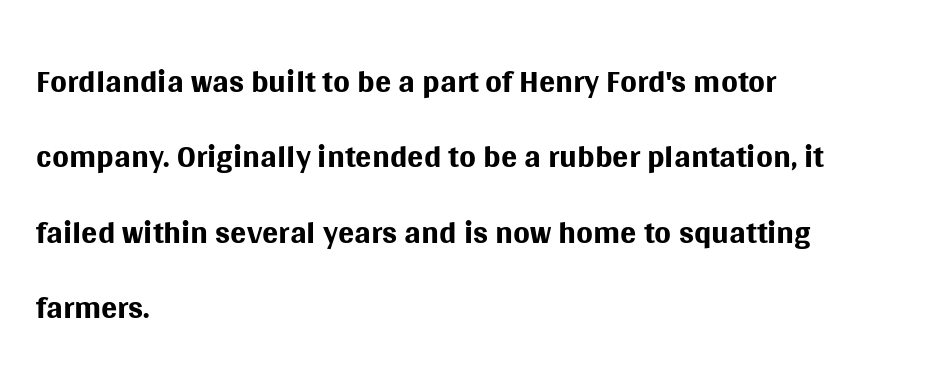
A student would call this left alignment; a typographer would say flush left, rag right. Weight class: somewhere from thin through regular. Posture: straight, roman, zero tilt. Character widths vary here, with narrow letters taking less room than wide ones. Each letter's strokes conclude bluntly, with no projecting serifs. Here the glyphs are tracked normally, forming tight word shapes.
